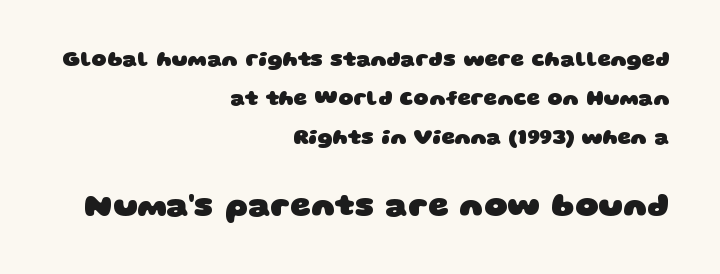
One-word summary of the alignment: right. Each row of text sits above clean, open space. Character size in the trailing block exceeds that of the leading block. Spacing verdict: proportional, widths tailored to each character. The rendering uses a bold face; every stroke is thick and dark.
